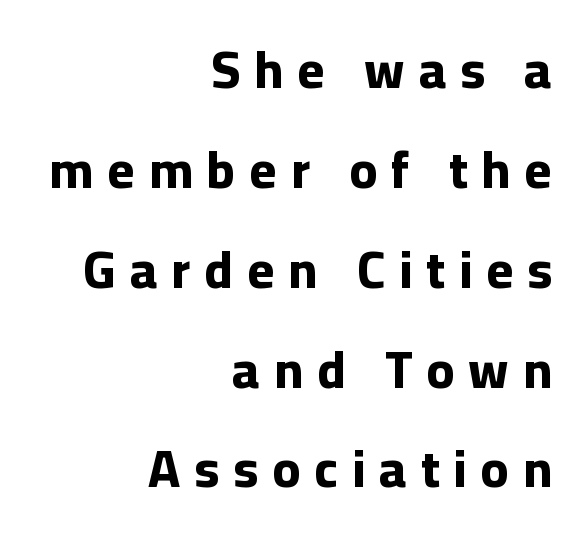
The image shows 52 px bold sans-serif type, upright; set right-aligned, loose line spacing (1.92x), unusually wide letter spacing (+0.27 em), not underlined; low stroke contrast and a medium x-height.
